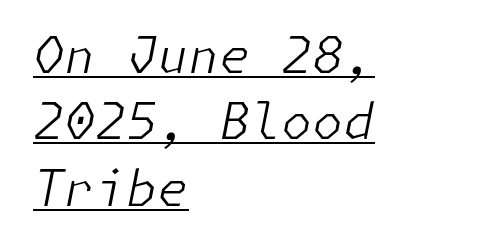
Horizontal bands of white between lines are of average thickness. An italicized treatment has been applied to the whole sample. Somebody hit Ctrl+U on this one — the words are underlined. Every row of glyphs begins at an identical x-position on the left. Caption: face not bold, strokes unweighted. The tracking reads as untouched default to a designer's eye.
